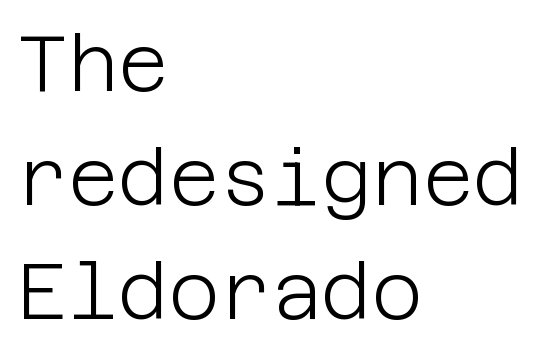
{"serif": "no", "italic": "no", "bold": "no", "weight": "light", "width": "normal", "stroke_contrast": "low", "x_height": "large", "underline": "no", "align": "left", "line_spacing": "normal", "line_spacing_ratio": 1.46, "letter_spacing": "normal", "letter_spacing_em": 0.0, "glyph_px": 78}
